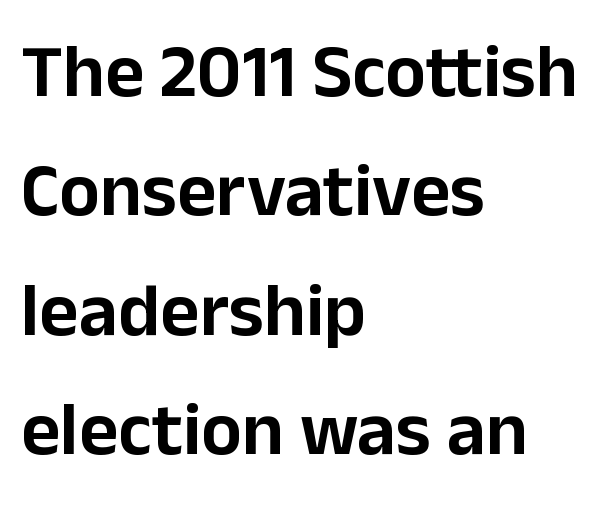
The image shows 76 px sans-serif type, upright; set left-aligned, normal line spacing (1.57x), normal letter spacing, not underlined; low stroke contrast and a medium x-height.
